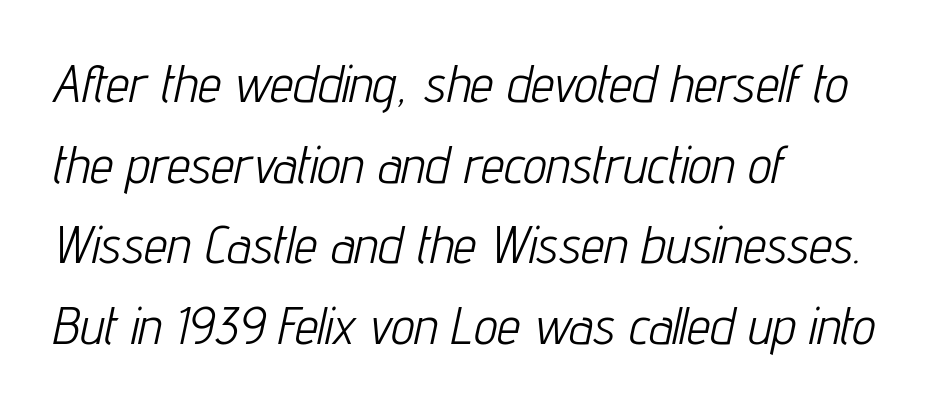
Q: Is the text bold? A: No.
Q: Is the text italic (slanted)? A: Yes, it leans right by about 12 degrees.
Q: Is the text underlined? A: No.
Q: How is the paragraph aligned? A: Left-aligned.
Q: Is the spacing between letters normal or unusually wide? A: Normal.
Q: Is the spacing between lines tight, normal or loose? A: Normal.
Q: Width (condensed, normal, or wide)? A: Condensed.
Q: Stroke contrast? A: Low.
Q: x-height? A: Medium.
Q: Monospaced? A: No.
